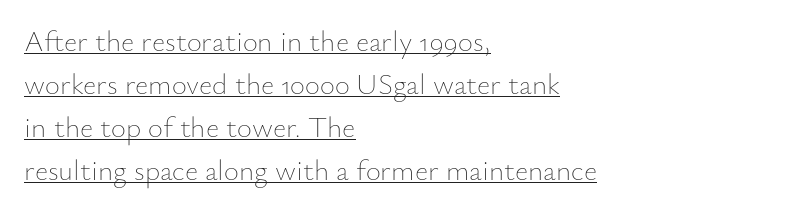
Q: Is the text bold? A: No.
Q: Is the text italic (slanted)? A: No, it is upright.
Q: Is the text underlined? A: Yes.
Q: How is the paragraph aligned? A: Left-aligned.
Q: Is the spacing between letters normal or unusually wide? A: Normal.
Q: Is the spacing between lines tight, normal or loose? A: Normal.
Q: Width (condensed, normal, or wide)? A: Normal.
Q: Stroke contrast? A: Low.
Q: x-height? A: Small.
Q: Monospaced? A: No.
